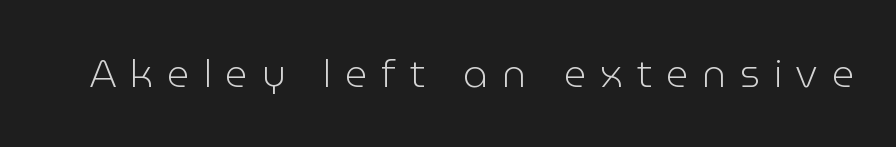
The image shows 39 px light sans-serif type, upright; set unusually wide letter spacing (+0.35 em), not underlined; low stroke contrast and a medium x-height.
